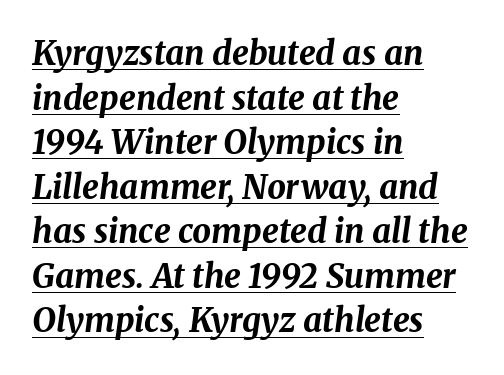
There is no visible air inserted between adjacent glyphs. Notice how the stems are inclined rather than vertical — that's the hallmark of italics. Visually the block forms a straight wall on the left and a jagged coastline on the right. Horizontal bands of white between lines are of average thickness.
